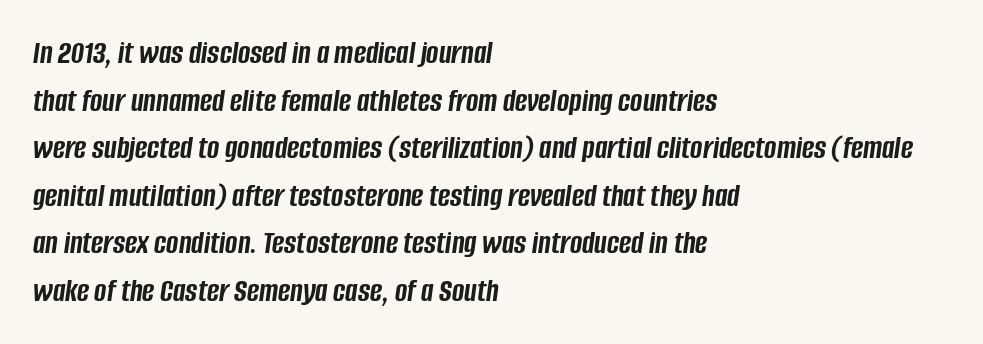
{"italic": "yes", "lean": "right", "slant_degrees": 8, "bold": "yes", "weight": "semibold", "width": "condensed", "stroke_contrast": "low", "x_height": "large", "monospaced": "no", "underline": "no", "align": "left", "line_spacing": "normal", "line_spacing_ratio": 1.44, "letter_spacing": "normal", "letter_spacing_em": 0.0, "glyph_px": 33}
